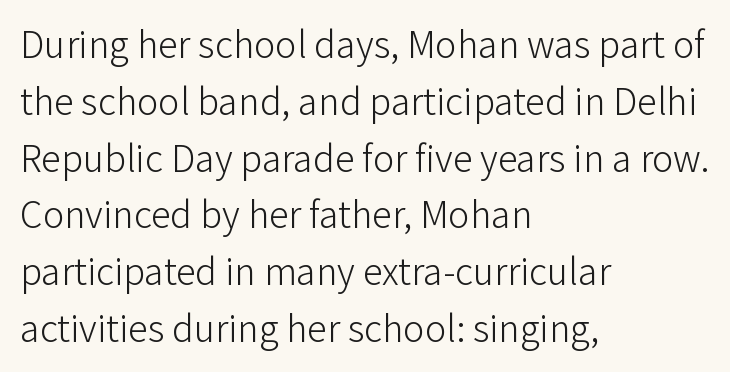
{"serif": "no", "italic": "no", "bold": "no", "weight": "light", "width": "normal", "stroke_contrast": "low", "x_height": "medium", "monospaced": "no", "underline": "no", "align": "left", "line_spacing": "normal", "line_spacing_ratio": 1.42, "letter_spacing": "normal", "letter_spacing_em": 0.0, "glyph_px": 40}
